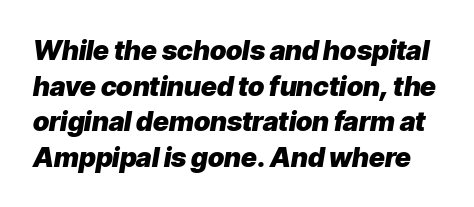
{"italic": "yes", "lean": "right", "slant_degrees": 9, "bold": "yes", "underline": "no", "line_spacing": "normal", "line_spacing_ratio": 1.32, "letter_spacing": "normal", "letter_spacing_em": 0.0, "glyph_px": 27}
